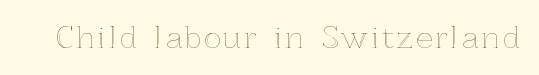
{"italic": "no", "width": "normal", "x_height": "medium", "monospaced": "no", "underline": "no", "glyph_px": 29}
